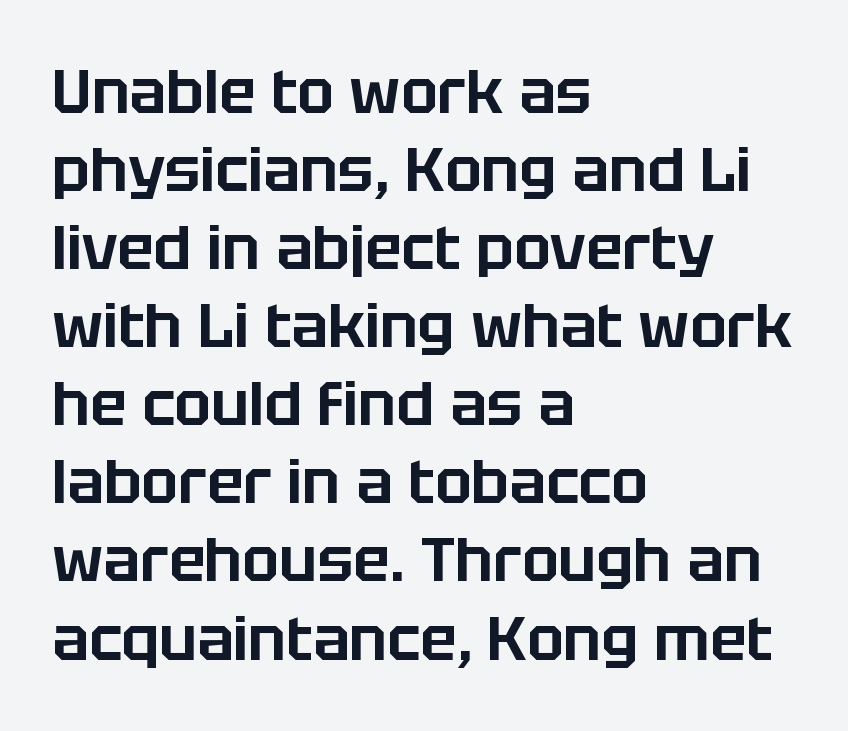
{"serif": "no", "italic": "no", "width": "normal", "stroke_contrast": "low", "x_height": "large", "monospaced": "no", "underline": "no", "align": "left", "line_spacing": "normal", "line_spacing_ratio": 1.28, "letter_spacing": "normal", "letter_spacing_em": 0.0, "glyph_px": 61}
